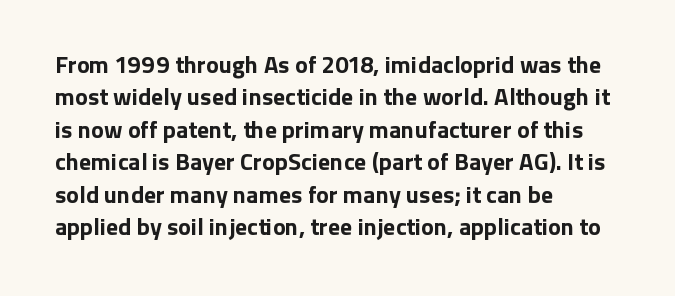
The image shows 24 px bold type, upright; set left-aligned, normal line spacing (1.35x), normal letter spacing, not underlined.
